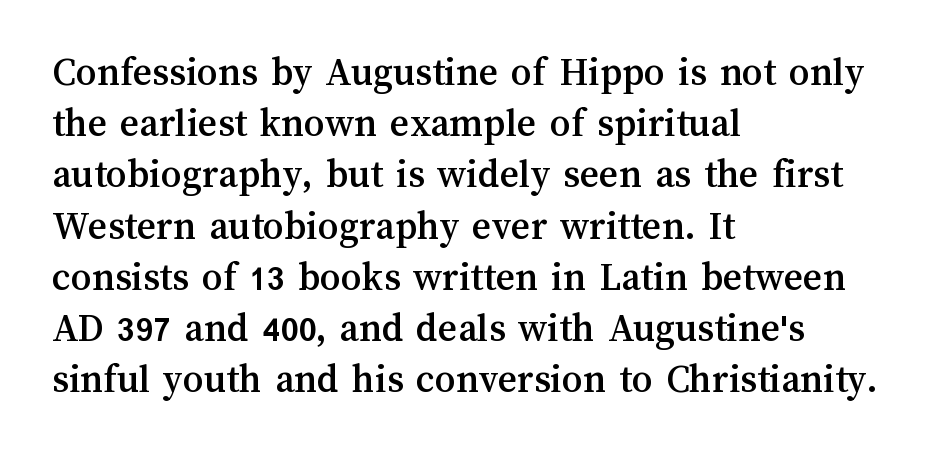
Looks like regular typesetting: each glyph gets only the width it needs. Upright lettering throughout. Type without underlining. The setting favours the left margin, as ordinary paragraphs usually do.
